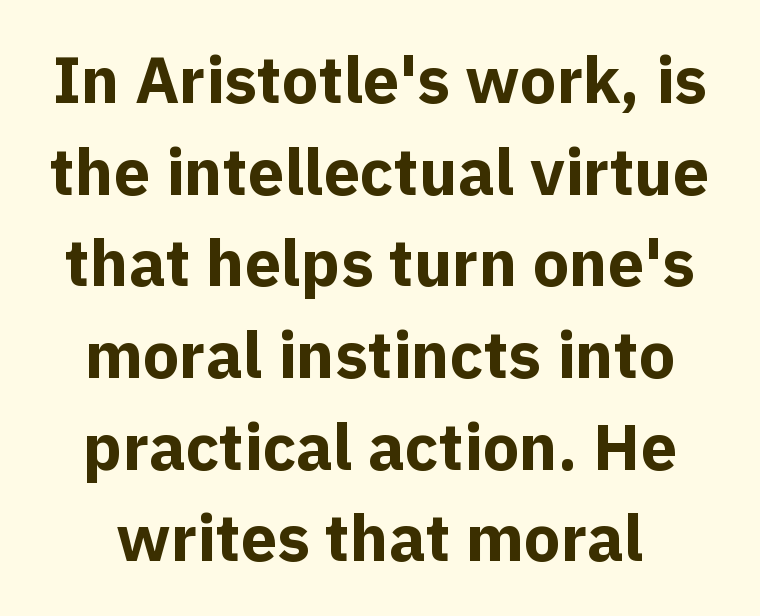
In terms of letterspacing, this is plain default setting. Any mark beneath the type? The region is blank. Serifs: no, the terminals of the letterforms are clean. The block of text has a typical density, with ordinary space between rows. Each letter keeps its own natural width here, so spacing adapts to shape.
